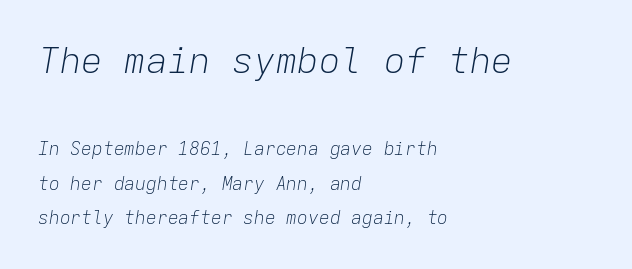
{"italic": "yes", "lean": "right", "slant_degrees": 9, "bold": "no", "weight": "light", "width": "normal", "stroke_contrast": "low", "x_height": "medium", "monospaced": "yes", "underline": "no", "align": "left", "line_spacing": "loose", "line_spacing_ratio": 1.94, "letter_spacing": "normal", "letter_spacing_em": 0.0, "larger_block": "first", "size_ratio": 2.0, "glyph_px": 36}
